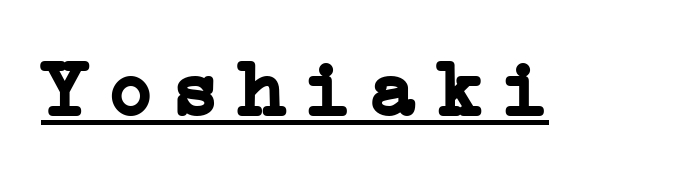
Every letter is thick-stroked: bold, no question. The letters carry serifs — small finishing strokes at the ends of their stems. Each line of the rendering has a horizontal stroke beneath the glyphs. Someone cranked the tracking dial way up on this one.
